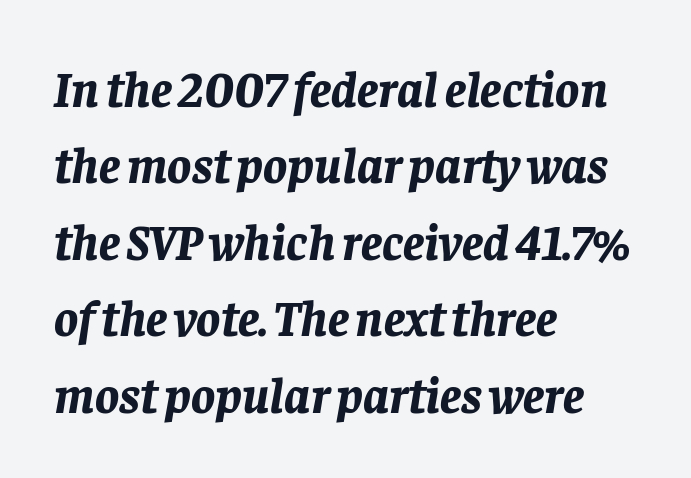
Q: Is the text bold? A: Yes.
Q: Is the text italic (slanted)? A: Yes, it leans right by about 8 degrees.
Q: Is the text underlined? A: No.
Q: How is the paragraph aligned? A: Left-aligned.
Q: Is the spacing between letters normal or unusually wide? A: Normal.
Q: Is the spacing between lines tight, normal or loose? A: Normal.
Q: Width (condensed, normal, or wide)? A: Normal.
Q: Stroke contrast? A: Low.
Q: x-height? A: Large.
Q: Monospaced? A: No.
